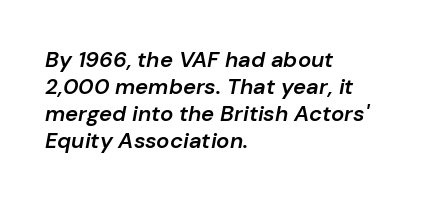
The tracking reads as untouched default to a designer's eye. Strokes here are thickened, but only to semibold level. Is the type slanted? Yes — the strokes lean at a clear angle. Bare-footed words on every line. Short and long lines alike share a common starting point at left.
